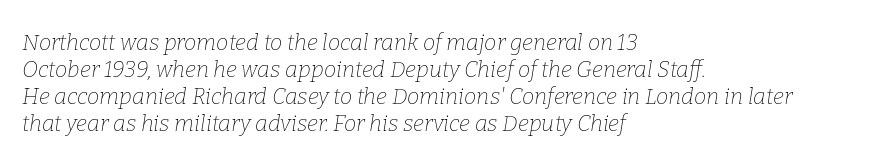
The image shows 22 px text type, italic (leaning right); set left-aligned, line spacing 1.23x, normal letter spacing, not underlined.
